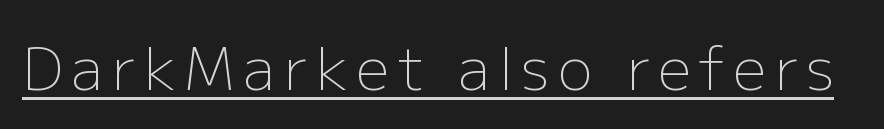
Q: Is the text bold? A: No.
Q: Is the text italic (slanted)? A: No, it is upright.
Q: Is the typeface a serif or a sans-serif typeface? A: Sans-serif.
Q: Is the text underlined? A: Yes.
Q: Width (condensed, normal, or wide)? A: Normal.
Q: Stroke contrast? A: Low.
Q: x-height? A: Medium.
Q: Monospaced? A: No.
